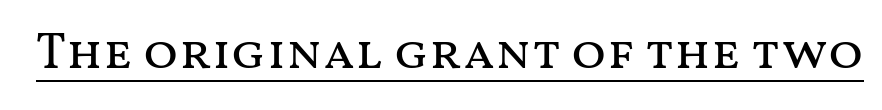
The letterforms sit shoulder to shoulder at normal distance. Proportional: the letters do not fall into vertical columns. You can see a thin bar hugging the bottom of the glyphs. Is the type heavy? It reads as light-to-regular instead. The type sits square on the baseline with zero lean.
